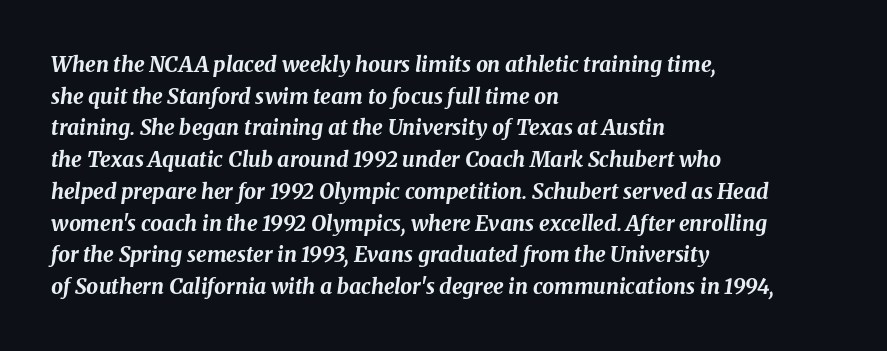
The image shows 21 px bold type, italic (leaning right); set left-aligned, normal line spacing (1.51x), normal letter spacing, not underlined.
